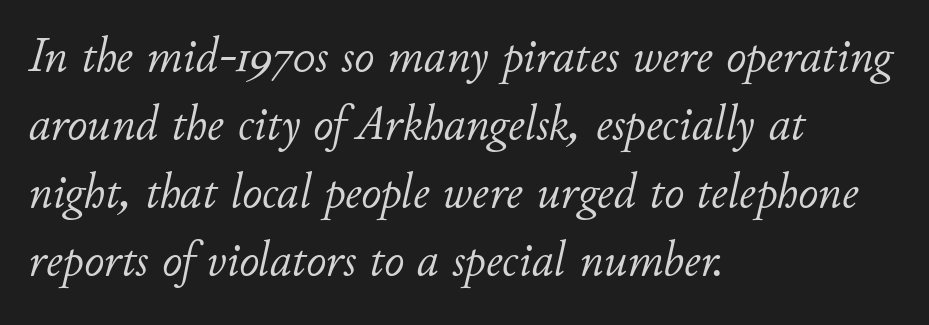
{"italic": "yes", "lean": "right", "slant_degrees": 11, "bold": "no", "weight": "light", "width": "normal", "stroke_contrast": "low", "x_height": "small", "monospaced": "no", "underline": "no", "align": "left", "line_spacing": "normal", "line_spacing_ratio": 1.39, "letter_spacing": "normal", "letter_spacing_em": 0.0, "glyph_px": 49}
